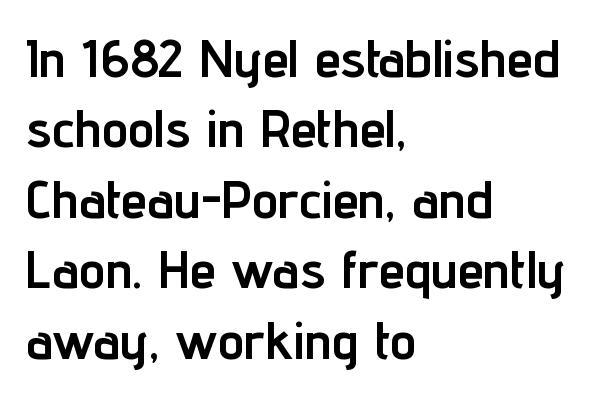
{"serif": "no", "italic": "no", "bold": "yes", "weight": "semibold", "width": "condensed", "stroke_contrast": "low", "x_height": "medium", "monospaced": "no", "underline": "no", "align": "left", "line_spacing": "normal", "line_spacing_ratio": 1.33, "letter_spacing": "normal", "letter_spacing_em": 0.0, "glyph_px": 53}
